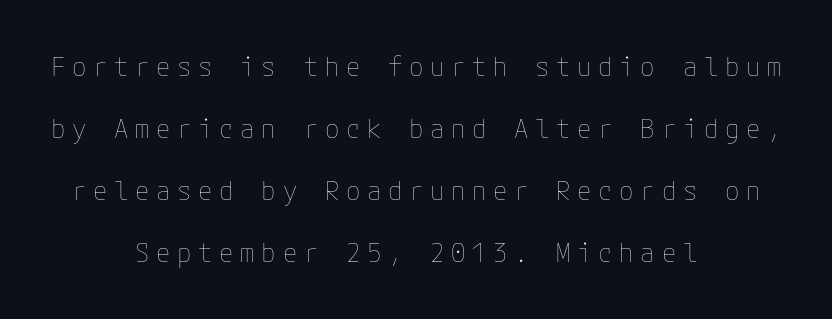
Q: Is the text bold? A: No.
Q: Is the text italic (slanted)? A: No, it is upright.
Q: Is the text underlined? A: No.
Q: How is the paragraph aligned? A: Centered.
Q: Is the spacing between letters normal or unusually wide? A: Unusually wide.
Q: Is the spacing between lines tight, normal or loose? A: Loose.
